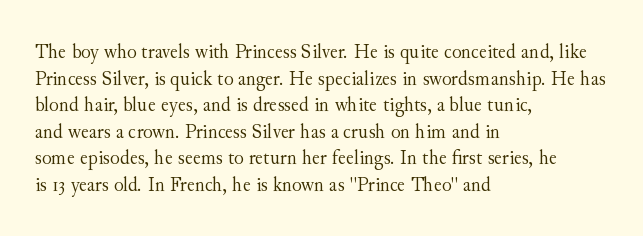
The image shows 22 px text type, upright; set left-aligned, line spacing 1.21x, normal letter spacing, not underlined.
